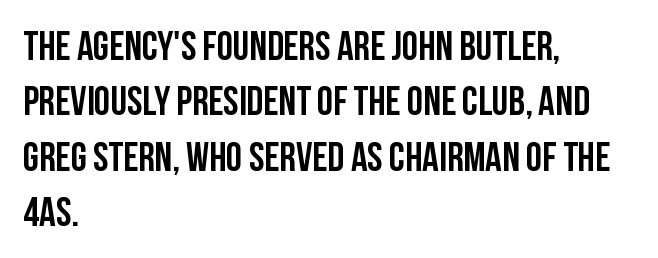
The image shows 41 px condensed sans-serif type, upright; set left-aligned, normal line spacing (1.35x), normal letter spacing, not underlined; low stroke contrast and a large x-height.
